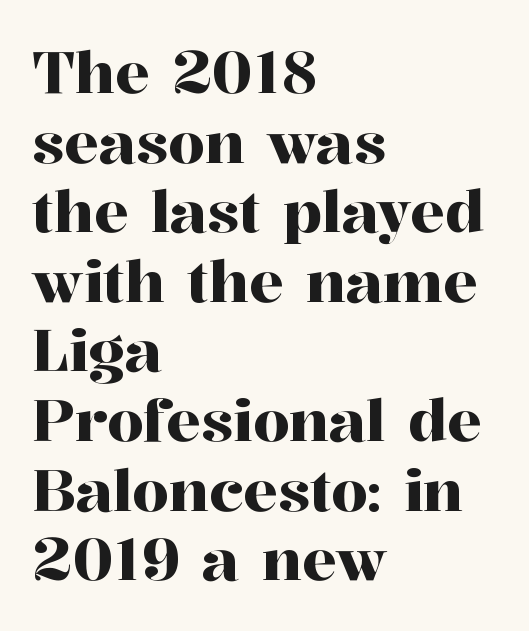
{"serif": "yes", "italic": "no", "width": "normal", "stroke_contrast": "high", "x_height": "medium", "monospaced": "no", "underline": "no", "align": "left", "line_spacing_ratio": 1.2, "letter_spacing": "normal", "letter_spacing_em": 0.0, "glyph_px": 58}
